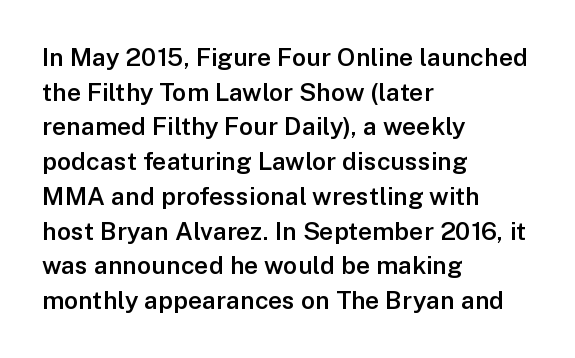
The image shows 25 px text type, upright; set left-aligned, normal line spacing (1.39x), normal letter spacing, not underlined.
